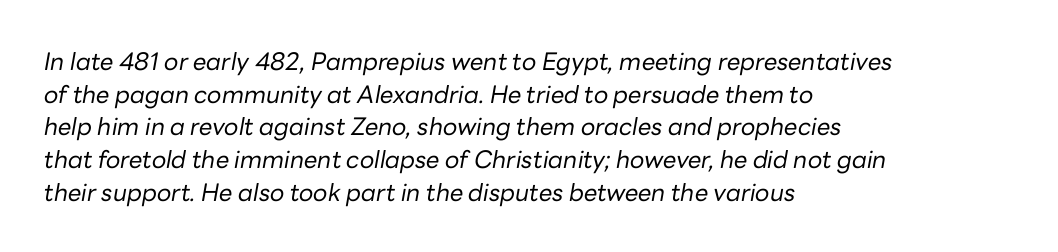
The image shows 24 px text type, italic (leaning right); set left-aligned, normal line spacing (1.36x), normal letter spacing, not underlined.
